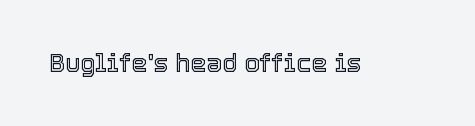
Q: Is the text italic (slanted)? A: No, it is upright.
Q: Is the text underlined? A: No.
Q: Is the spacing between letters normal or unusually wide? A: Normal.
